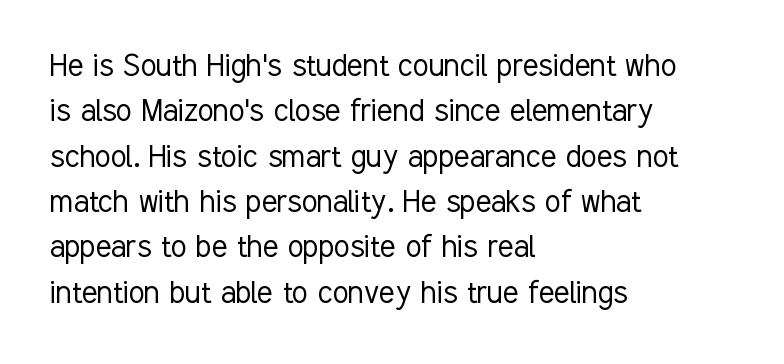
The image shows 36 px light, condensed sans-serif type, upright; set left-aligned, normal line spacing (1.26x), normal letter spacing, not underlined; low stroke contrast and a medium x-height.
